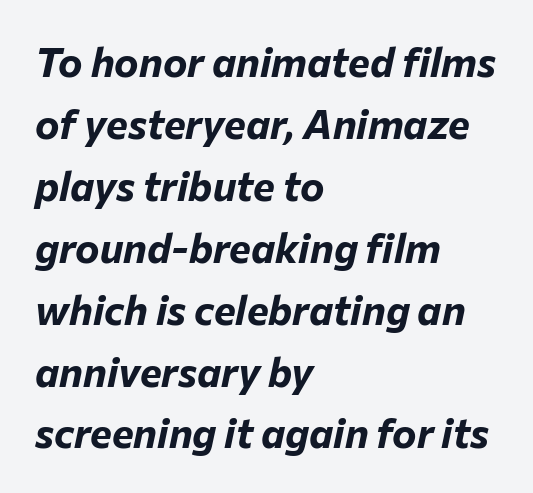
Q: Is the text bold? A: Yes.
Q: Is the text italic (slanted)? A: Yes, it leans right by about 12 degrees.
Q: Is the text underlined? A: No.
Q: How is the paragraph aligned? A: Left-aligned.
Q: Is the spacing between letters normal or unusually wide? A: Normal.
Q: Is the spacing between lines tight, normal or loose? A: Normal.
Q: Width (condensed, normal, or wide)? A: Normal.
Q: Stroke contrast? A: Low.
Q: x-height? A: Medium.
Q: Monospaced? A: No.
